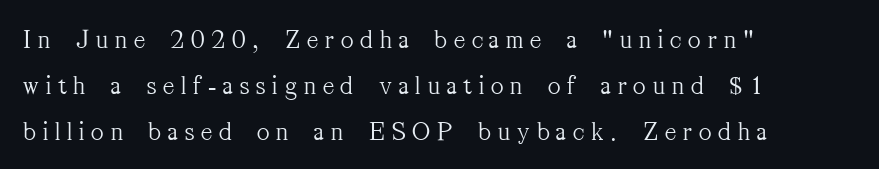
{"italic": "no", "bold": "no", "underline": "no", "align": "left", "line_spacing": "normal", "line_spacing_ratio": 1.7, "letter_spacing": "wide", "letter_spacing_em": 0.26, "glyph_px": 27}
